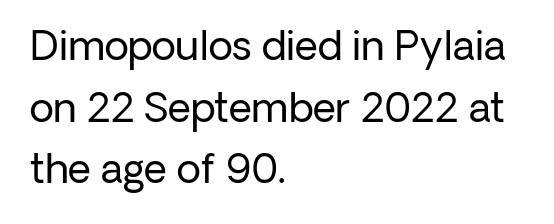
Proportional: the letters do not fall into vertical columns. A student would call this left alignment; a typographer would say flush left, rag right. Stroke terminals: plain, sans-serif. Spacing between characters is what you'd get straight out of the box. These lines sit exactly where default settings would place them. A roman cut, with each character standing at attention.
